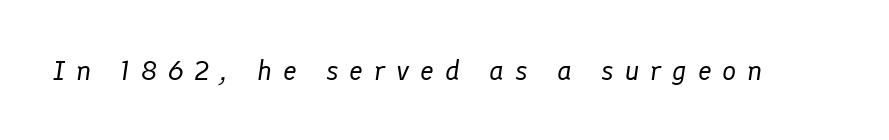
The image shows 28 px regular-weight type, italic (leaning right); set unusually wide letter spacing (+0.39 em), not underlined; low stroke contrast and a medium x-height.
